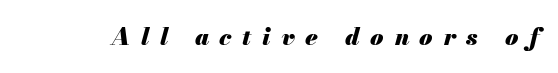
The image shows 24 px bold type, italic (leaning right); set unusually wide letter spacing (+0.44 em), not underlined.
